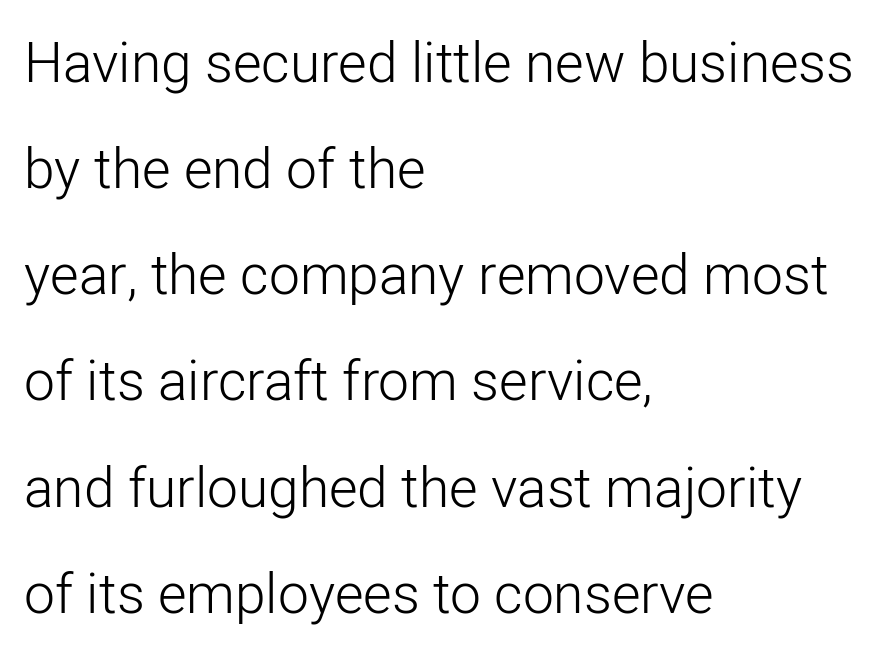
Note the varied advance widths — an 'i' is clearly narrower than an 'm'. Every stem runs plumb, perpendicular to the baseline. Heaviness? Minimal to ordinary, like unemphasized prose. The horizontal fit of the characters is conventional and even. Loosely led — the rows are spread out. Rule under the text: the space is simply empty.
